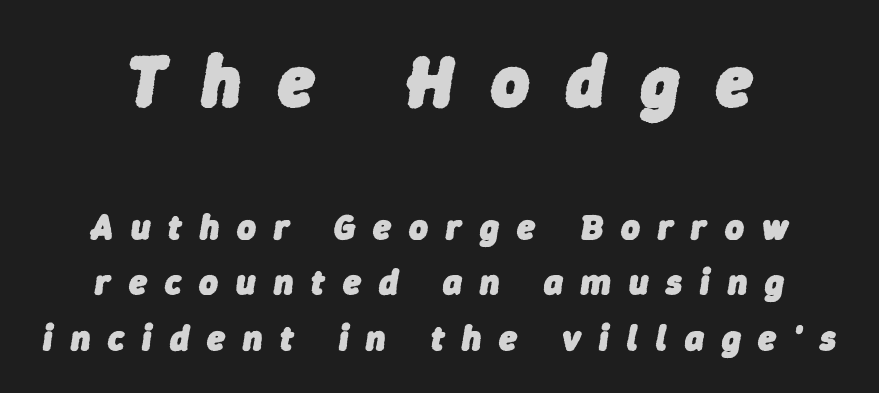
The rag falls on both sides of this text block equally. Display-style spreading of the glyphs; the letterfit is very open. Beneath every word, the page is bare. A typesetter would call this proportional, since set widths differ per character. The designer left line spacing at the default. The glyphs look as if they've been sheared to an angle.
